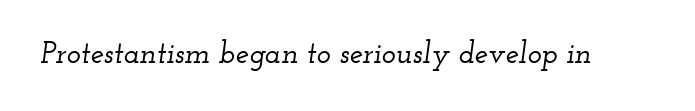
The image shows 30 px wide serif type, italic (leaning right); set normal letter spacing, not underlined; low stroke contrast and a small x-height.
